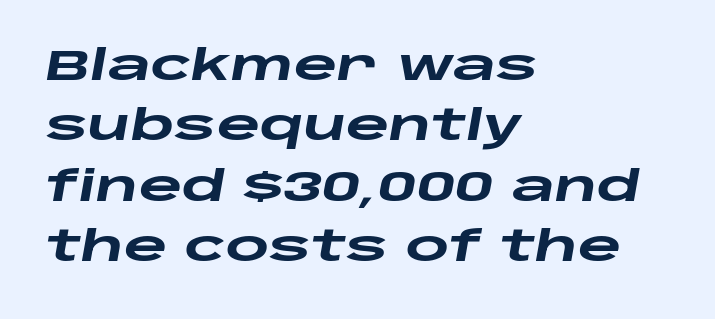
{"italic": "yes", "lean": "right", "slant_degrees": 10, "bold": "yes", "weight": "heavy", "width": "wide", "stroke_contrast": "low", "x_height": "large", "monospaced": "no", "underline": "no", "align": "left", "line_spacing": "normal", "line_spacing_ratio": 1.44, "letter_spacing": "normal", "letter_spacing_em": 0.0, "glyph_px": 42}
